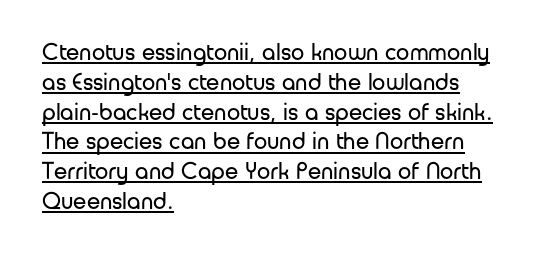
Q: Is the text bold? A: No.
Q: Is the text italic (slanted)? A: No, it is upright.
Q: Is the text underlined? A: Yes.
Q: How is the paragraph aligned? A: Left-aligned.
Q: Is the spacing between letters normal or unusually wide? A: Normal.
